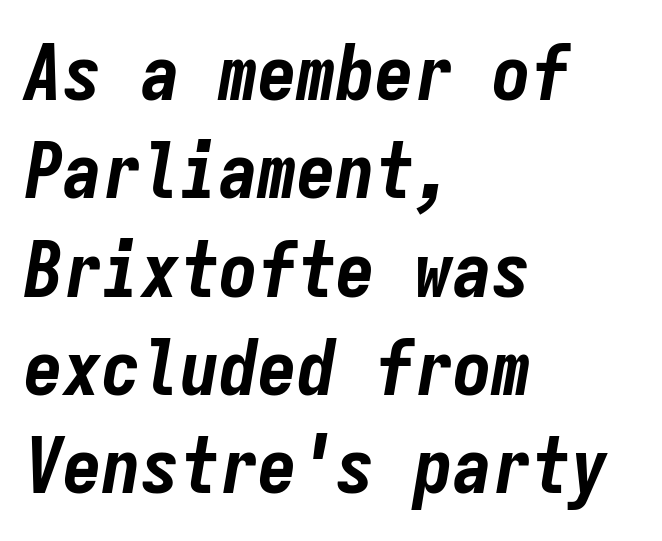
The lines sit at an ordinary, default distance from one another. Monospaced: the letters line up in strict vertical columns. A full-strength bold gives these letters their thick strokes. Compared with a centered layout, this one pins lines to the left instead. Glance below the letters and you will spot only blank space.
